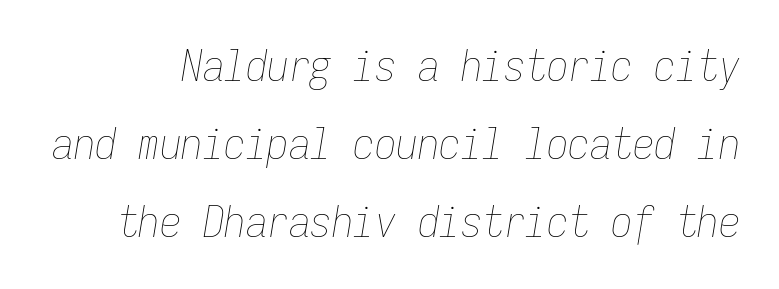
The image shows 43 px thin, condensed type, italic (leaning right), monospaced; set line spacing 1.81x, normal letter spacing, not underlined; low stroke contrast and a medium x-height.
